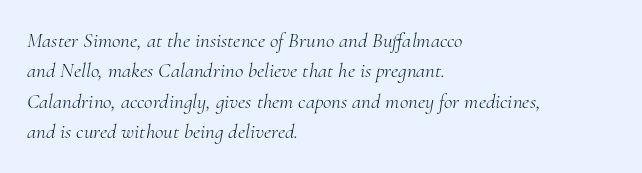
The image shows 21 px text type, italic (leaning right); set left-aligned, normal line spacing (1.45x), normal letter spacing, not underlined.
